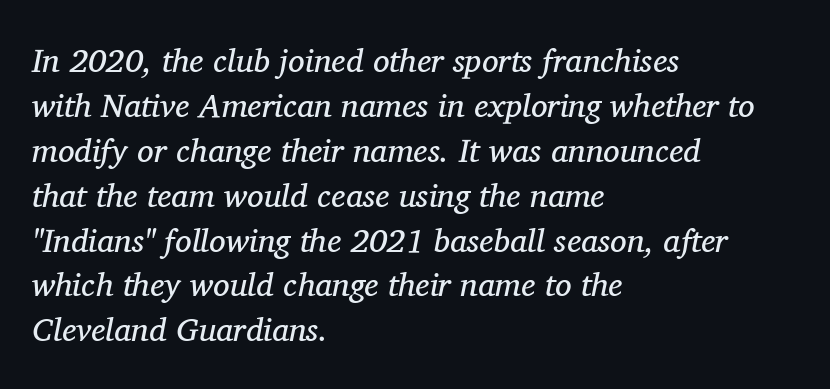
The image shows 33 px regular-weight serif type, italic (leaning right); set left-aligned, normal line spacing (1.36x), normal letter spacing, not underlined; medium stroke contrast and a medium x-height.
